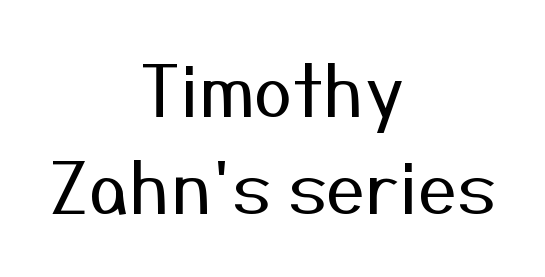
The image shows 70 px regular-weight sans-serif type, upright; set centered, normal line spacing (1.39x), normal letter spacing, not underlined; medium stroke contrast and a medium x-height.
